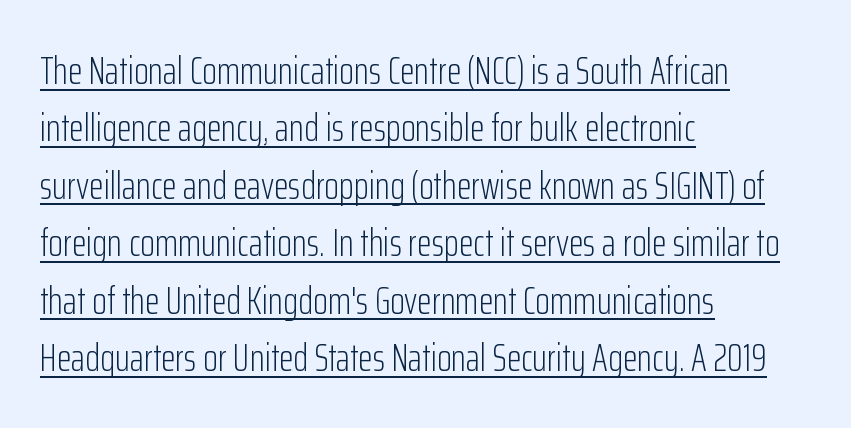
{"serif": "no", "italic": "no", "bold": "no", "weight": "light", "width": "condensed", "stroke_contrast": "low", "x_height": "medium", "monospaced": "no", "underline": "yes", "align": "left", "line_spacing": "normal", "line_spacing_ratio": 1.51, "letter_spacing": "normal", "letter_spacing_em": 0.0, "glyph_px": 38}
